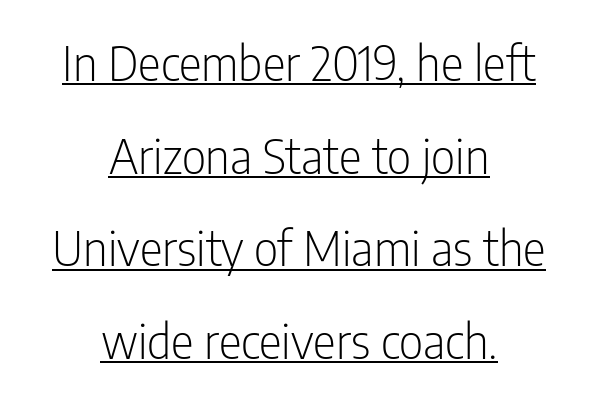
The tracking reads as untouched default to a designer's eye. Characters remain perfectly vertical along every line. Note: no serifs on the glyphs. Character widths vary here, with narrow letters taking less room than wide ones.
